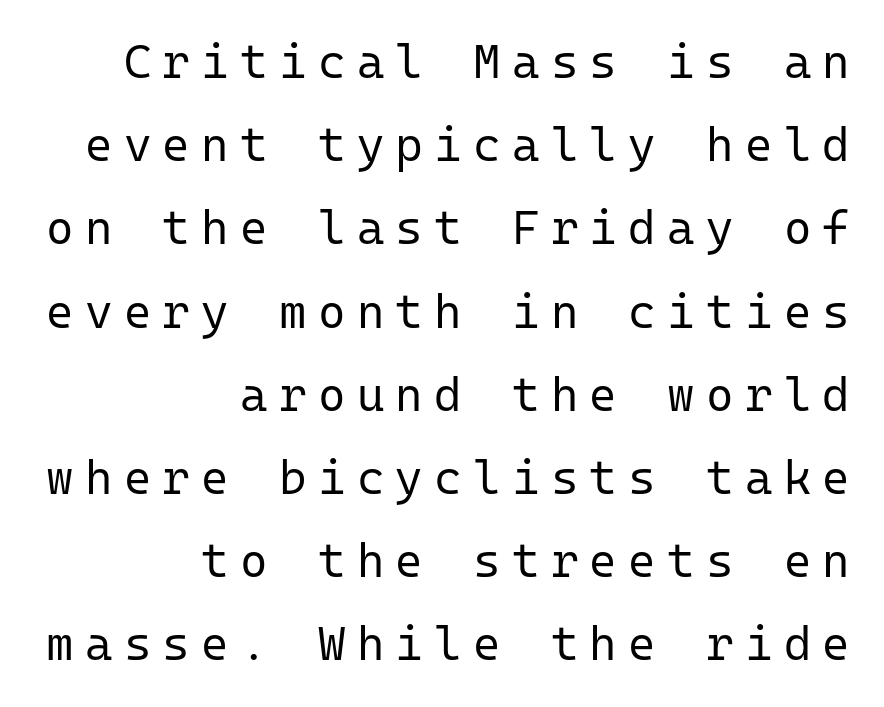
{"serif": "no", "italic": "no", "bold": "no", "weight": "regular", "width": "normal", "stroke_contrast": "low", "x_height": "medium", "monospaced": "yes", "underline": "no", "align": "right", "line_spacing_ratio": 1.77, "letter_spacing": "wide", "letter_spacing_em": 0.24, "glyph_px": 47}
